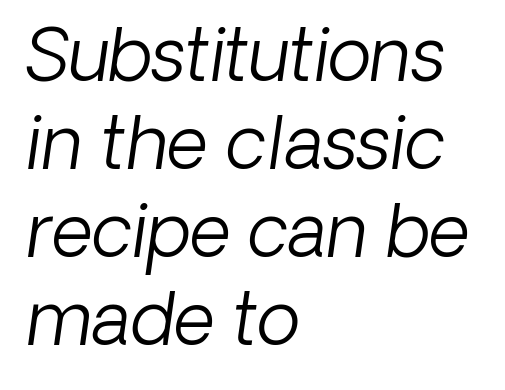
Q: Is the text bold? A: No.
Q: Is the typeface a serif or a sans-serif typeface? A: Sans-serif.
Q: Is the text underlined? A: No.
Q: How is the paragraph aligned? A: Left-aligned.
Q: Is the spacing between letters normal or unusually wide? A: Normal.
Q: Width (condensed, normal, or wide)? A: Normal.
Q: Stroke contrast? A: Low.
Q: x-height? A: Medium.
Q: Monospaced? A: No.
